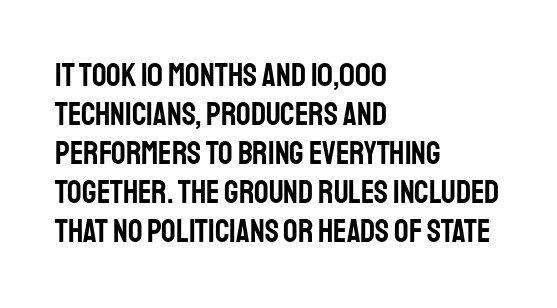
The image shows 32 px condensed sans-serif type, upright; set left-aligned, line spacing 1.22x, normal letter spacing, not underlined; low stroke contrast and a large x-height.
